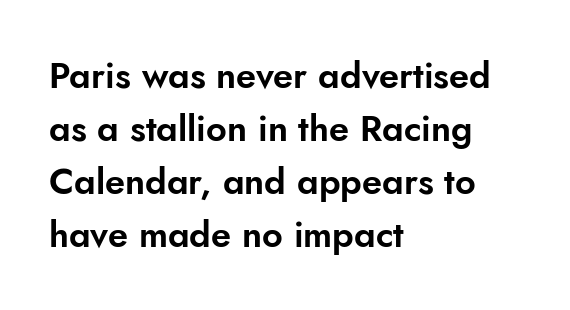
Q: Is the text italic (slanted)? A: No, it is upright.
Q: Is the typeface a serif or a sans-serif typeface? A: Sans-serif.
Q: Is the text underlined? A: No.
Q: How is the paragraph aligned? A: Left-aligned.
Q: Is the spacing between letters normal or unusually wide? A: Normal.
Q: Is the spacing between lines tight, normal or loose? A: Normal.
Q: Width (condensed, normal, or wide)? A: Normal.
Q: Stroke contrast? A: Low.
Q: x-height? A: Small.
Q: Monospaced? A: No.
